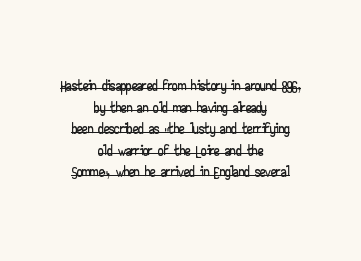
{"italic": "no", "underline": "yes", "align": "center", "line_spacing": "tight", "line_spacing_ratio": 0.98, "letter_spacing": "normal", "letter_spacing_em": 0.0, "glyph_px": 22}
